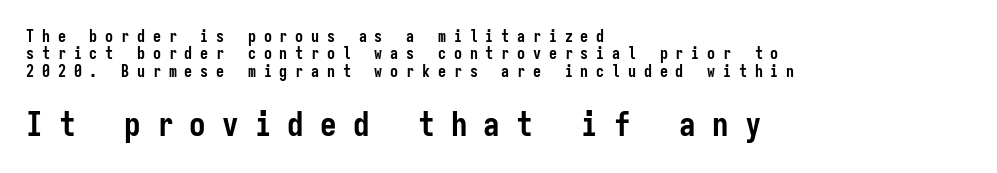
Q: Is the text bold? A: Yes.
Q: Is the text italic (slanted)? A: No, it is upright.
Q: Is the typeface a serif or a sans-serif typeface? A: Sans-serif.
Q: Is the text underlined? A: No.
Q: How is the paragraph aligned? A: Left-aligned.
Q: Is the spacing between letters normal or unusually wide? A: Unusually wide.
Q: Is the spacing between lines tight, normal or loose? A: Tight.
Q: Which block of text is set in a larger size, the first (top) or the second (bottom)? A: The second (bottom) one.
Q: Width (condensed, normal, or wide)? A: Condensed.
Q: Stroke contrast? A: Low.
Q: x-height? A: Medium.
Q: Monospaced? A: Yes.
